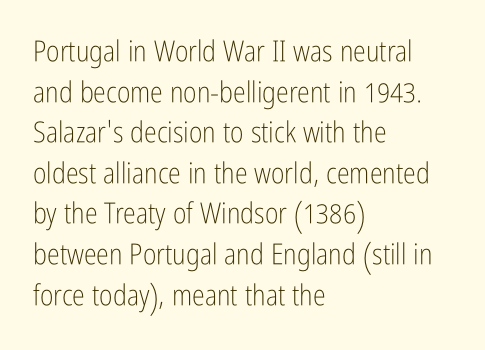
This sample is left-justified, so line endings fall wherever the words run out. On a weight scale, this lands at 450 or below. A typesetter would call this proportional, since set widths differ per character. The lettering holds an erect, upright posture throughout.
